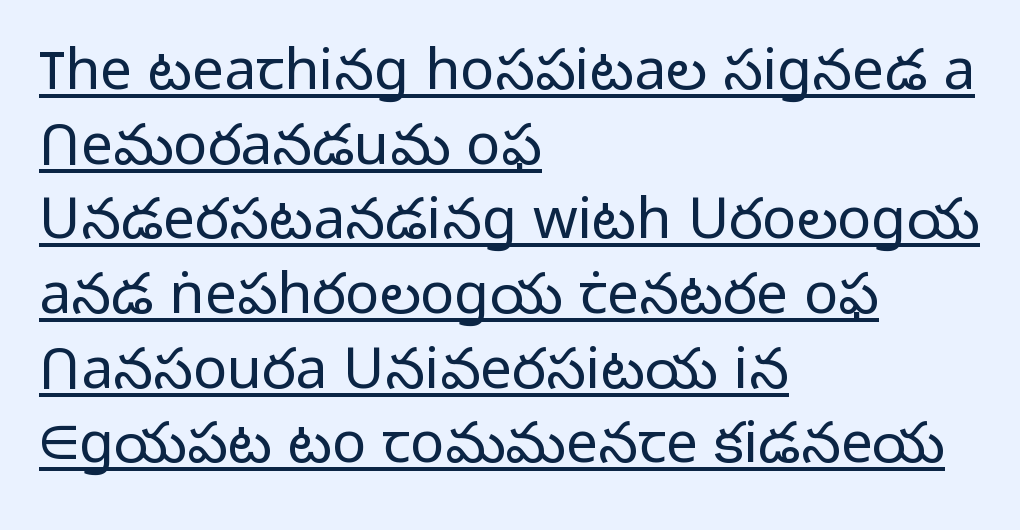
Words appear dense and cohesive because spacing is normal. Stem width sits at or under what a default text font uses. The letters advance in unequal steps, a hallmark of proportional type. Decoration check: the copy is underlined.
